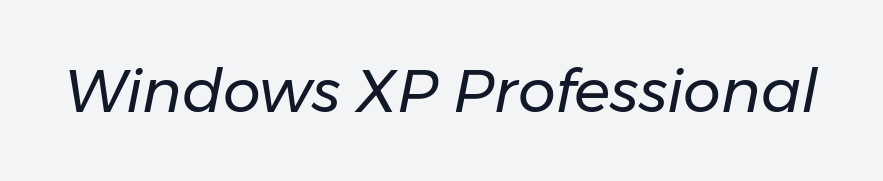
Clear beneath every line of the passage. The gaps between neighbouring characters are ordinary and unremarkable. These lines were composed using italics. The typeface has the unassuming heft of standard copy or less. Looks like regular typesetting: each glyph gets only the width it needs.
